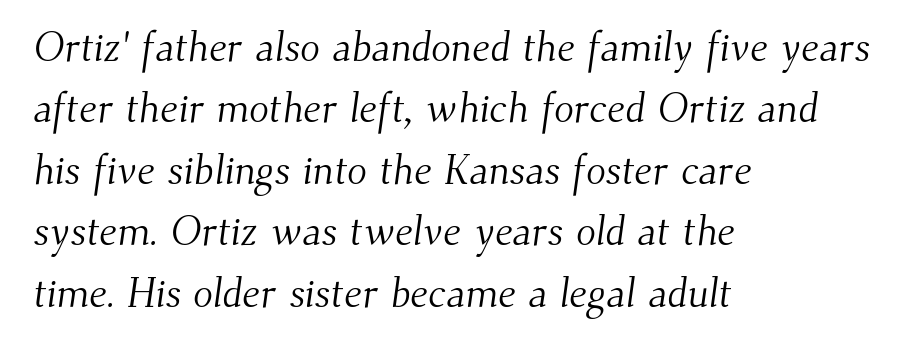
The image shows 41 px light serif type; set left-aligned, normal line spacing (1.5x), normal letter spacing, not underlined; medium stroke contrast and a small x-height.
